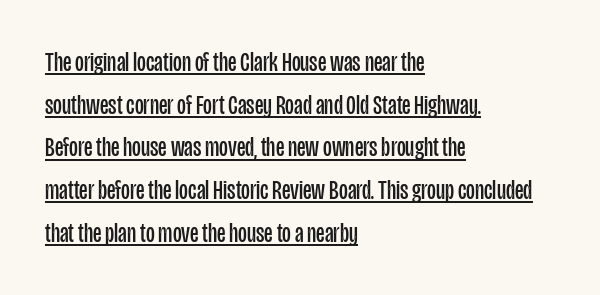
No italicization has been applied; the sample stays upright. The lines in this sample share a left origin and differ only in where they stop. This is not heavy type; no bold has been used. A rule runs beneath these lines of type.
